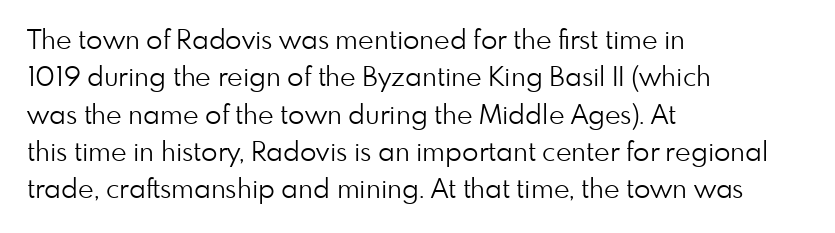
{"italic": "no", "bold": "no", "underline": "no", "align": "left", "line_spacing": "normal", "line_spacing_ratio": 1.38, "letter_spacing": "normal", "letter_spacing_em": 0.0, "glyph_px": 27}
